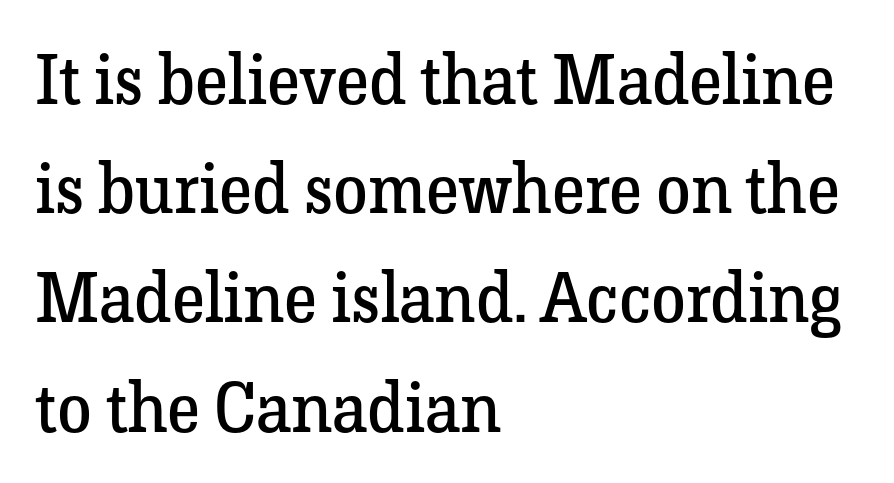
Q: Is the text bold? A: No.
Q: Is the text italic (slanted)? A: No, it is upright.
Q: Is the typeface a serif or a sans-serif typeface? A: Serif.
Q: Is the text underlined? A: No.
Q: How is the paragraph aligned? A: Left-aligned.
Q: Is the spacing between letters normal or unusually wide? A: Normal.
Q: Is the spacing between lines tight, normal or loose? A: Normal.
Q: Width (condensed, normal, or wide)? A: Normal.
Q: Stroke contrast? A: Low.
Q: x-height? A: Medium.
Q: Monospaced? A: No.
